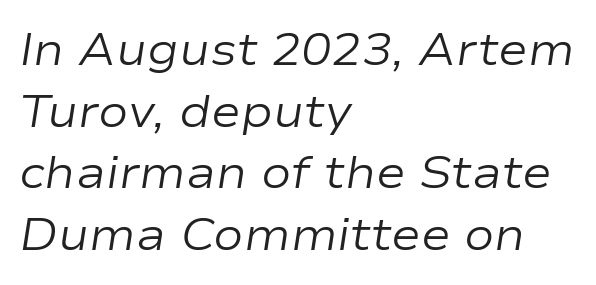
{"italic": "yes", "lean": "right", "slant_degrees": 9, "bold": "no", "weight": "regular", "width": "wide", "stroke_contrast": "low", "x_height": "medium", "monospaced": "no", "underline": "no", "align": "left", "line_spacing": "normal", "line_spacing_ratio": 1.37, "letter_spacing": "normal", "letter_spacing_em": 0.0, "glyph_px": 45}
